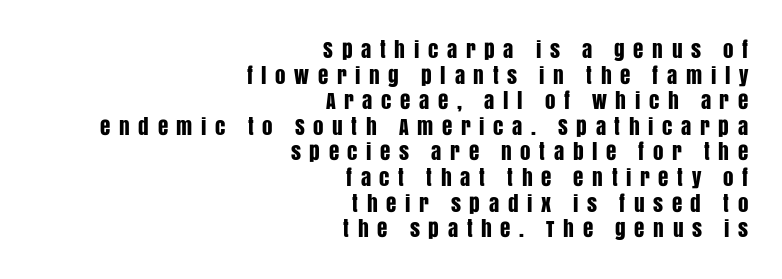
The image shows 21 px text type, upright; set right-aligned, line spacing 1.22x, unusually wide letter spacing (+0.41 em), not underlined.
